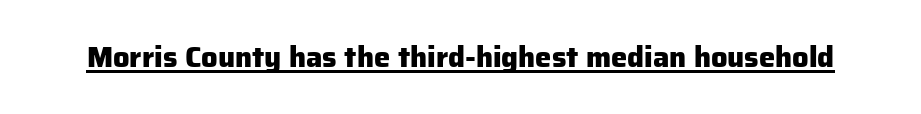
Proportional: the letters do not fall into vertical columns. A roman cut, with each character standing at attention. Students, this is bold: see how much ink each stroke carries. Is there an underline? Yes — a line sits under the letters. There is no visible air inserted between adjacent glyphs.
